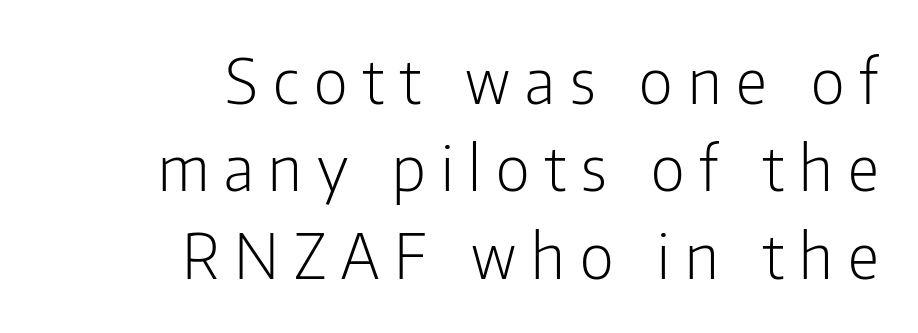
{"serif": "no", "italic": "no", "bold": "no", "weight": "light", "width": "condensed", "stroke_contrast": "low", "x_height": "medium", "monospaced": "no", "underline": "no", "align": "right", "line_spacing": "normal", "line_spacing_ratio": 1.41, "letter_spacing": "wide", "letter_spacing_em": 0.24, "glyph_px": 62}
